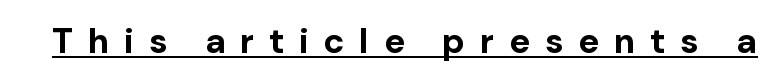
{"serif": "no", "italic": "no", "bold": "yes", "weight": "bold", "width": "normal", "stroke_contrast": "low", "x_height": "medium", "monospaced": "no", "underline": "yes", "letter_spacing": "wide", "letter_spacing_em": 0.42, "glyph_px": 35}
